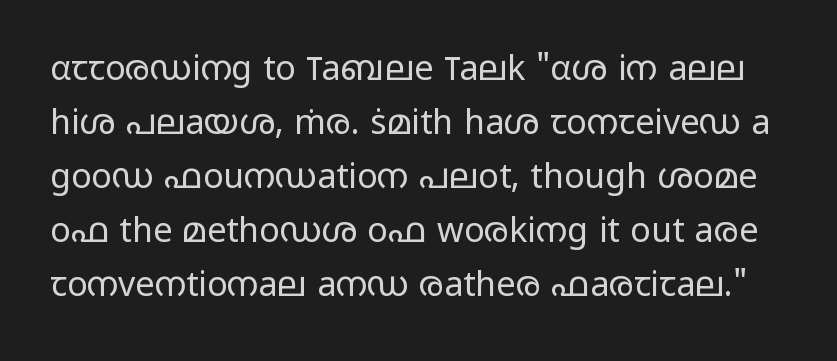
{"serif": "no", "italic": "no", "bold": "no", "weight": "regular", "width": "wide", "stroke_contrast": "low", "x_height": "medium", "monospaced": "no", "underline": "no", "line_spacing": "normal", "line_spacing_ratio": 1.59, "letter_spacing": "normal", "letter_spacing_em": 0.0, "glyph_px": 34}
